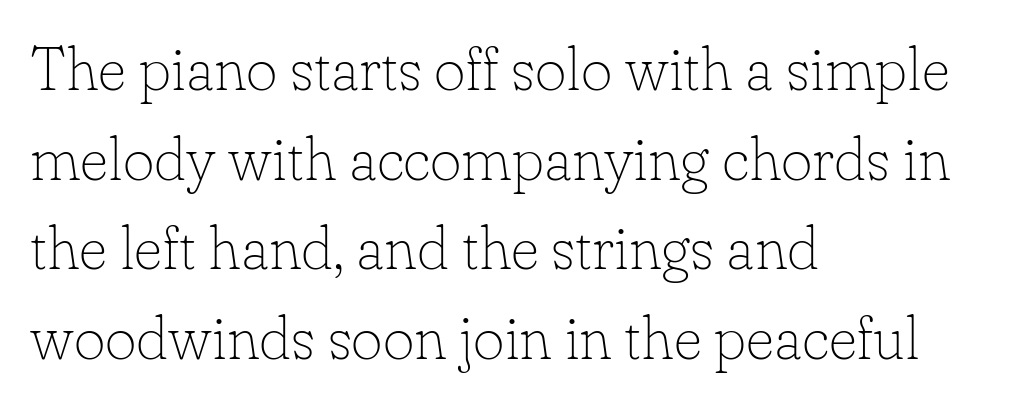
{"serif": "yes", "italic": "no", "bold": "no", "weight": "thin", "width": "normal", "stroke_contrast": "low", "x_height": "small", "monospaced": "no", "underline": "no", "align": "left", "line_spacing": "normal", "line_spacing_ratio": 1.47, "letter_spacing": "normal", "letter_spacing_em": 0.0, "glyph_px": 61}
